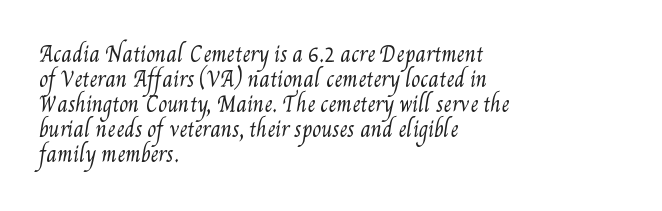
The image shows 20 px text type; set left-aligned, normal line spacing (1.25x), normal letter spacing, not underlined.
